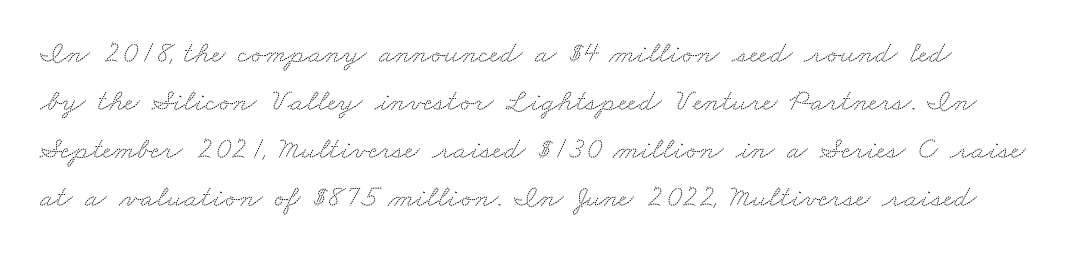
This sample has the flowing, uneven cadence of proportional lettering. This rendering features lettering with no underline. This rendering leaves character spacing at its baseline value. The designer left line spacing at the default.
